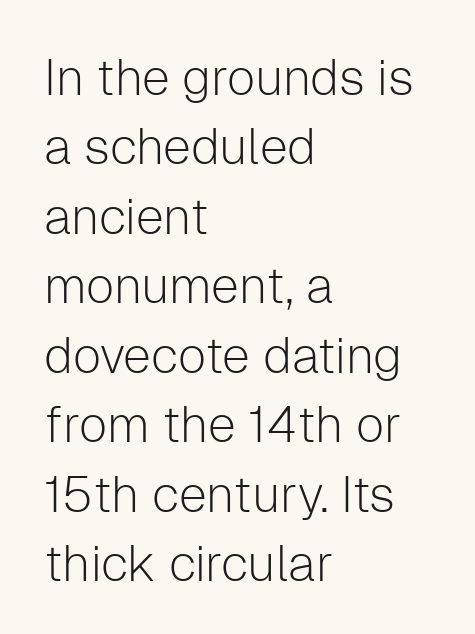
A clean baseline with only descenders dipping below it. Quick note: interline space is typical. The paragraph has a hard left edge and a soft right edge. Tracking here is standard; glyphs follow each other at the usual distance. Each letter keeps its own natural width here, so spacing adapts to shape.
